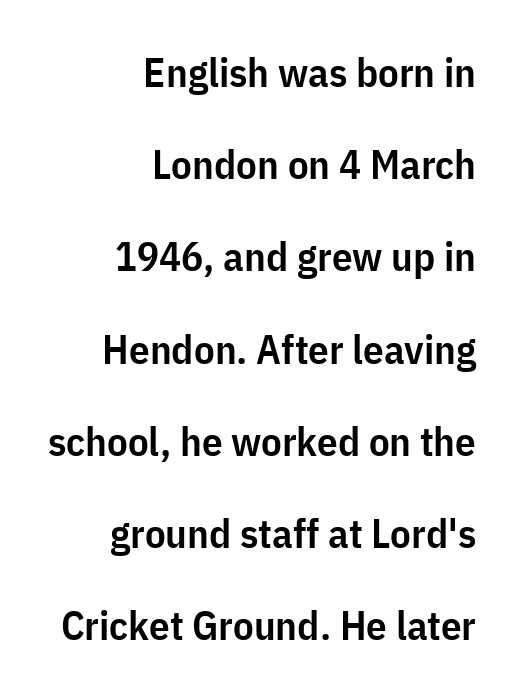
Do the letters lean? They stand straight. Serifs: no, the terminals of the letterforms are clean. The tracking reads as untouched default to a designer's eye. Interline gaps are noticeably wide in this sample. Only glyphs here, with clear space below each row.
